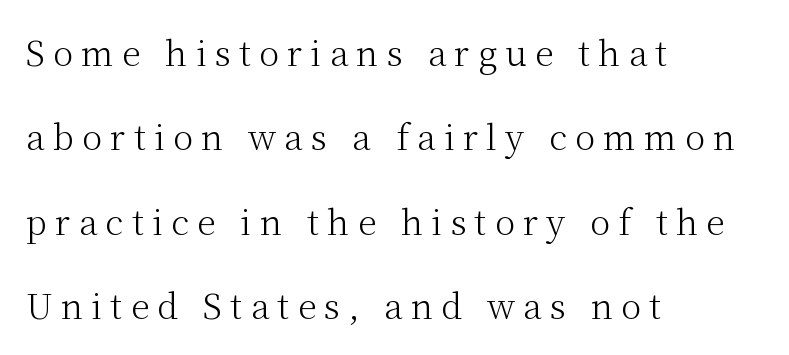
Widely set lines give the paragraph a tall, airy silhouette. The face used here is proportionally spaced, like ordinary book or web type. Ascenders rise straight up at ninety degrees. The foot of each line stays bare and open. A quiet, ordinary-to-light weight characterises the typeface. Tracking value appears strongly positive — letters spread wide.
